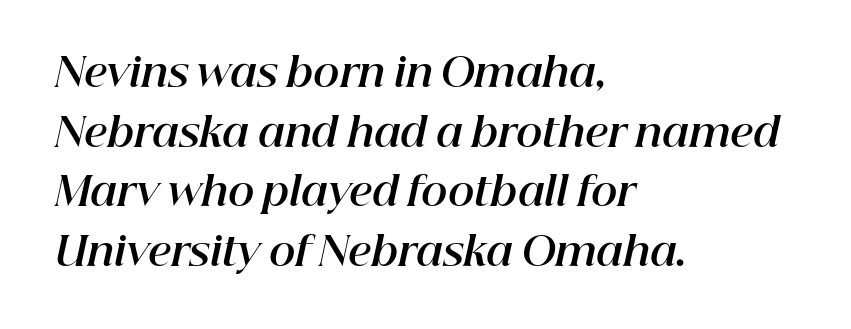
The image shows 40 px bold type, italic (leaning right); set left-aligned, normal line spacing (1.49x), normal letter spacing, not underlined; high stroke contrast and a medium x-height.
